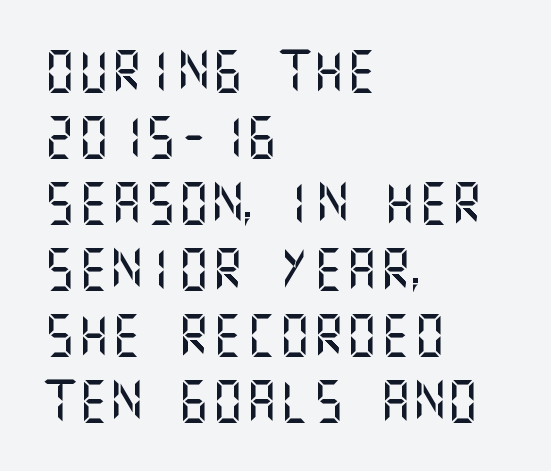
Q: Is the text italic (slanted)? A: No, it is upright.
Q: Is the typeface a serif or a sans-serif typeface? A: Sans-serif.
Q: Is the text underlined? A: No.
Q: How is the paragraph aligned? A: Left-aligned.
Q: Is the spacing between letters normal or unusually wide? A: Normal.
Q: Is the spacing between lines tight, normal or loose? A: Normal.
Q: Width (condensed, normal, or wide)? A: Normal.
Q: Stroke contrast? A: Medium.
Q: x-height? A: Large.
